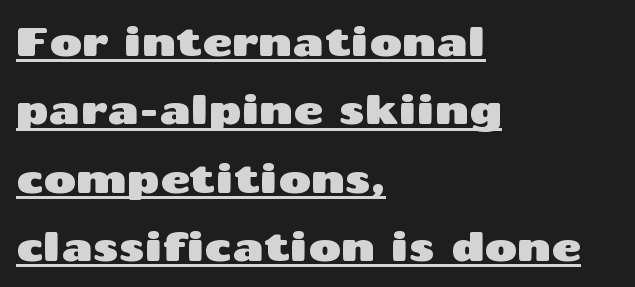
{"serif": "no", "italic": "no", "width": "wide", "stroke_contrast": "medium", "x_height": "medium", "monospaced": "no", "underline": "yes", "align": "left", "line_spacing_ratio": 1.71, "letter_spacing": "normal", "letter_spacing_em": 0.0, "glyph_px": 40}
